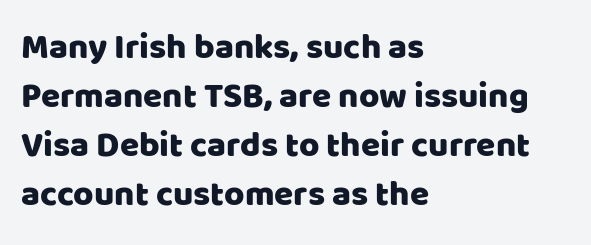
Q: Is the text italic (slanted)? A: No, it is upright.
Q: Is the typeface a serif or a sans-serif typeface? A: Sans-serif.
Q: Is the text underlined? A: No.
Q: How is the paragraph aligned? A: Left-aligned.
Q: Is the spacing between letters normal or unusually wide? A: Normal.
Q: Is the spacing between lines tight, normal or loose? A: Normal.
Q: Width (condensed, normal, or wide)? A: Normal.
Q: Stroke contrast? A: Low.
Q: x-height? A: Large.
Q: Monospaced? A: No.
